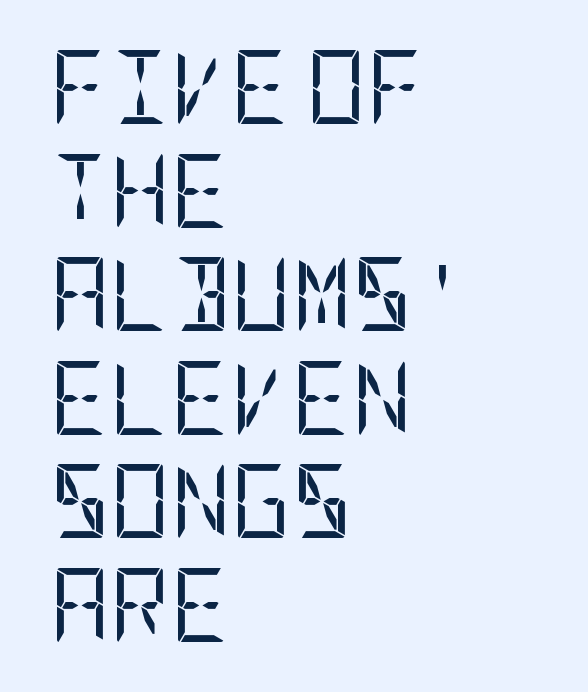
{"serif": "no", "italic": "no", "bold": "no", "weight": "regular", "width": "condensed", "stroke_contrast": "low", "x_height": "large", "underline": "no", "align": "left", "line_spacing": "normal", "line_spacing_ratio": 1.4, "letter_spacing": "normal", "letter_spacing_em": 0.0, "glyph_px": 74}
